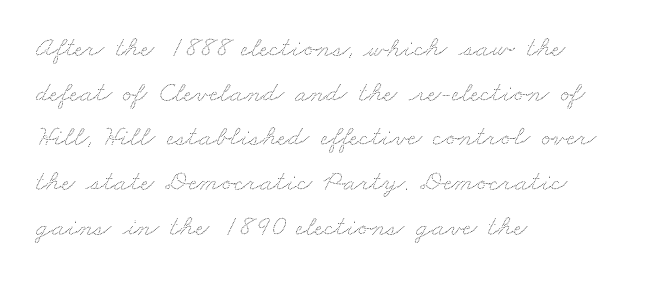
The image shows 29 px wide type; set left-aligned, normal line spacing (1.54x), normal letter spacing, not underlined; low stroke contrast and a small x-height.
